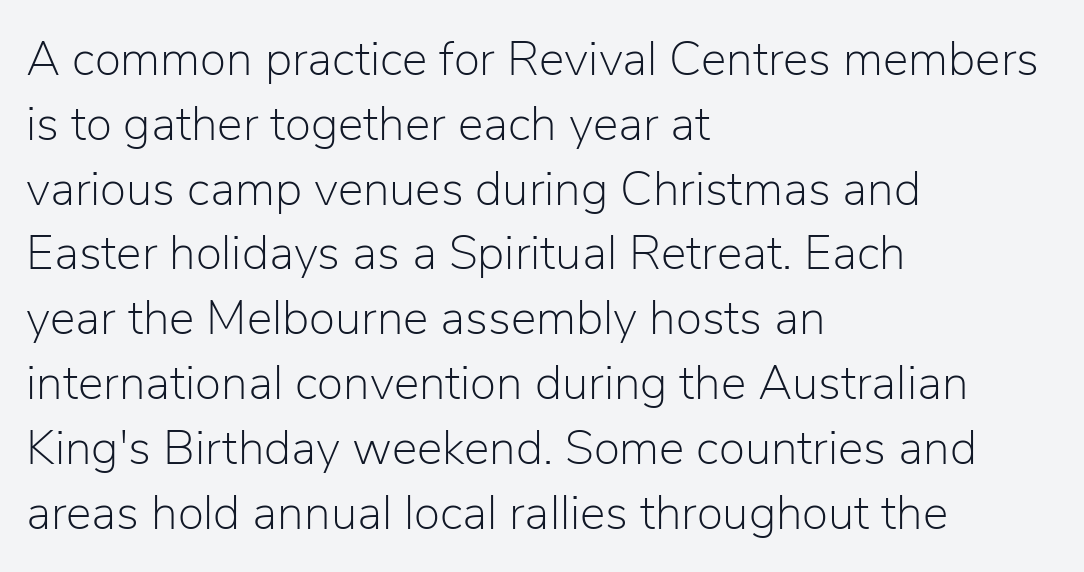
Q: Is the text bold? A: No.
Q: Is the text italic (slanted)? A: No, it is upright.
Q: Is the typeface a serif or a sans-serif typeface? A: Sans-serif.
Q: Is the text underlined? A: No.
Q: How is the paragraph aligned? A: Left-aligned.
Q: Is the spacing between letters normal or unusually wide? A: Normal.
Q: Is the spacing between lines tight, normal or loose? A: Normal.
Q: Width (condensed, normal, or wide)? A: Normal.
Q: Stroke contrast? A: Low.
Q: x-height? A: Medium.
Q: Monospaced? A: No.
